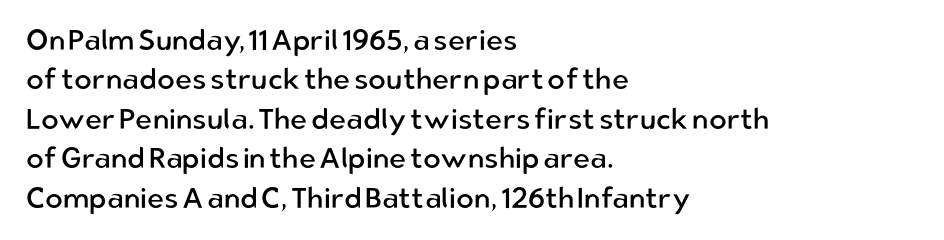
Q: Is the text bold? A: No.
Q: Is the text italic (slanted)? A: No, it is upright.
Q: Is the typeface a serif or a sans-serif typeface? A: Sans-serif.
Q: Is the text underlined? A: No.
Q: How is the paragraph aligned? A: Left-aligned.
Q: Is the spacing between letters normal or unusually wide? A: Normal.
Q: Is the spacing between lines tight, normal or loose? A: Normal.
Q: Width (condensed, normal, or wide)? A: Normal.
Q: Stroke contrast? A: Low.
Q: x-height? A: Medium.
Q: Monospaced? A: No.
